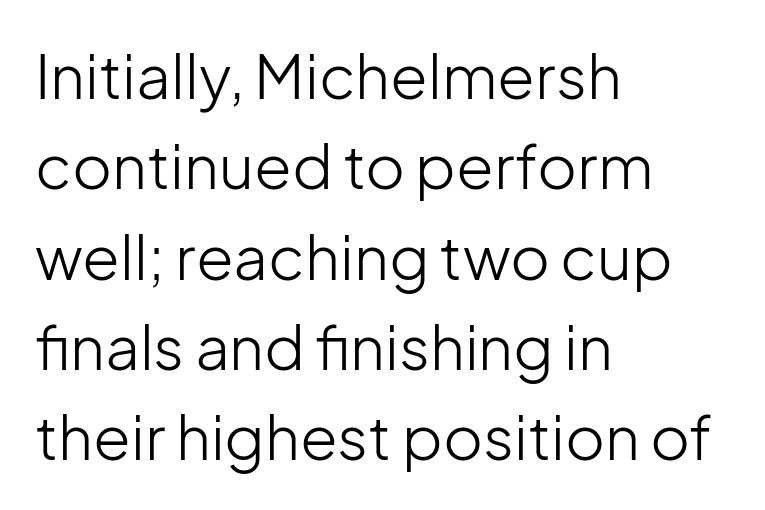
The image shows 61 px light sans-serif type, upright; set left-aligned, normal line spacing (1.48x), normal letter spacing, not underlined; low stroke contrast and a medium x-height.
